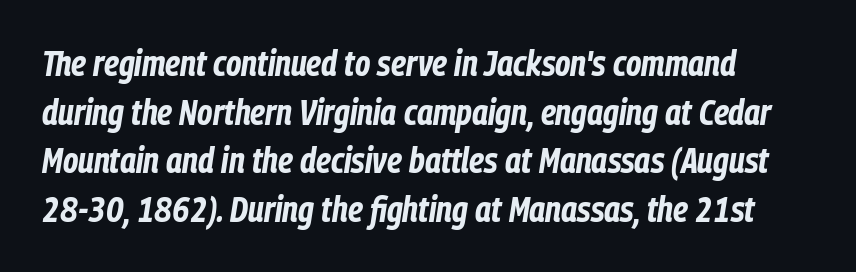
Casual observation: everything's shoved over to the left. The font's italic variant was chosen for this text. Character widths vary here, with narrow letters taking less room than wide ones. The sample has been set heavy, in full bold. Compared with typical body copy, the letter spacing here is the same.
